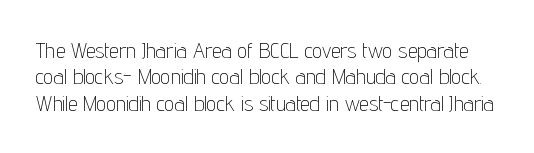
Short note: letters normally spaced. The typography opts for an upright posture over an oblique one. The typesetting does not lean heavy: it is not bold. Nobody drew a line under any word here.
